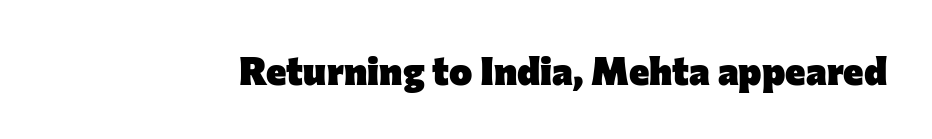
{"serif": "no", "italic": "no", "bold": "yes", "weight": "heavy", "width": "normal", "stroke_contrast": "low", "x_height": "medium", "monospaced": "no", "underline": "no", "letter_spacing": "normal", "letter_spacing_em": 0.0, "glyph_px": 39}
